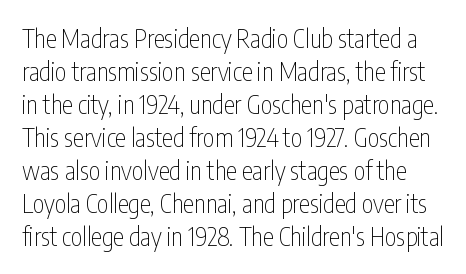
The specimen omits any rule beneath the text block's lines. Regular leading. A typesetter would call this zero additional tracking. No heavy texture on the line: the type isn't bold.
